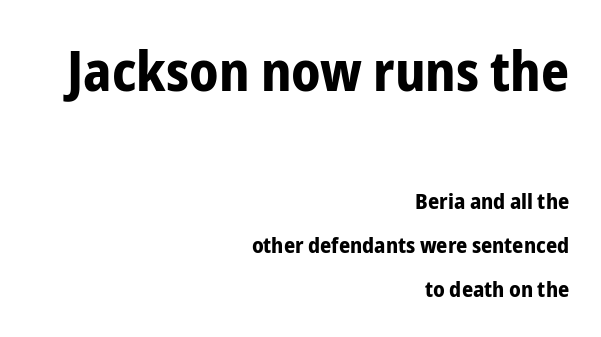
{"serif": "no", "italic": "no", "bold": "yes", "weight": "bold", "width": "condensed", "stroke_contrast": "low", "x_height": "medium", "monospaced": "no", "underline": "no", "align": "right", "line_spacing": "loose", "line_spacing_ratio": 1.99, "letter_spacing": "normal", "letter_spacing_em": 0.0, "larger_block": "first", "size_ratio": 2.5, "glyph_px": 55}
